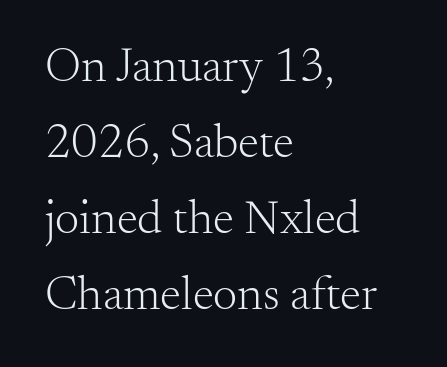
Horizontal bands of white between lines are of average thickness. The zone under the glyphs is completely vacant. A typesetter would call this proportional, since set widths differ per character. This is roman type, the default non-slanted kind.
